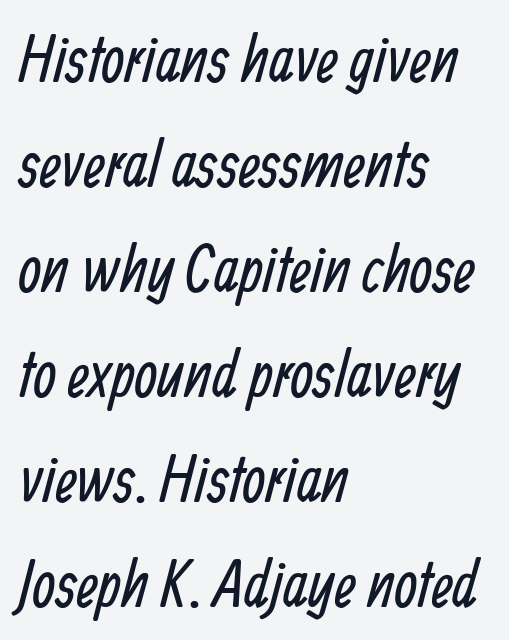
{"serif": "no", "bold": "no", "weight": "regular", "width": "condensed", "stroke_contrast": "low", "x_height": "medium", "monospaced": "no", "underline": "no", "align": "left", "line_spacing": "normal", "line_spacing_ratio": 1.59, "letter_spacing": "normal", "letter_spacing_em": 0.0, "glyph_px": 66}
